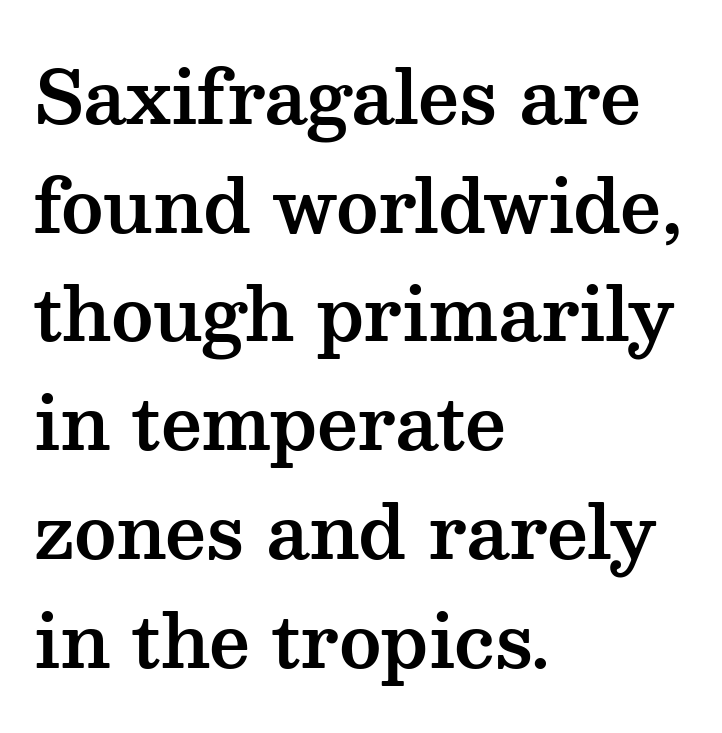
Q: Is the text italic (slanted)? A: No, it is upright.
Q: Is the typeface a serif or a sans-serif typeface? A: Serif.
Q: Is the text underlined? A: No.
Q: How is the paragraph aligned? A: Left-aligned.
Q: Is the spacing between letters normal or unusually wide? A: Normal.
Q: Is the spacing between lines tight, normal or loose? A: Normal.
Q: Width (condensed, normal, or wide)? A: Wide.
Q: Stroke contrast? A: Medium.
Q: x-height? A: Medium.
Q: Monospaced? A: No.
